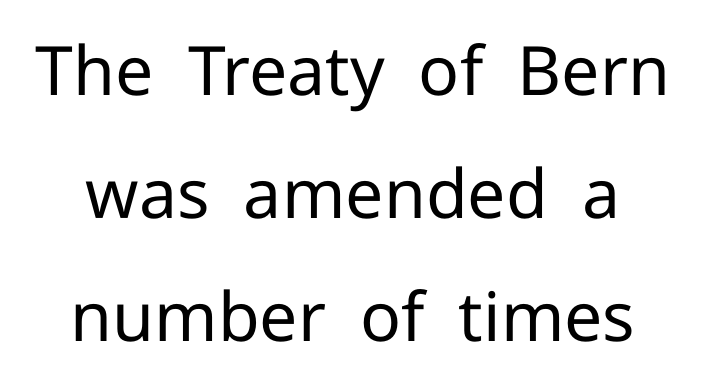
{"serif": "no", "italic": "no", "bold": "no", "weight": "regular", "width": "normal", "stroke_contrast": "low", "x_height": "medium", "monospaced": "no", "underline": "no", "line_spacing_ratio": 1.81, "letter_spacing": "normal", "letter_spacing_em": 0.0, "glyph_px": 68}
